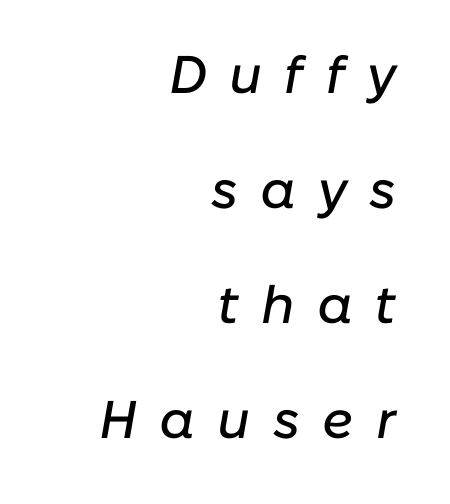
{"italic": "yes", "lean": "right", "slant_degrees": 10, "width": "normal", "stroke_contrast": "low", "x_height": "medium", "monospaced": "no", "underline": "no", "align": "right", "line_spacing": "loose", "line_spacing_ratio": 2.17, "letter_spacing": "wide", "letter_spacing_em": 0.42, "glyph_px": 53}
